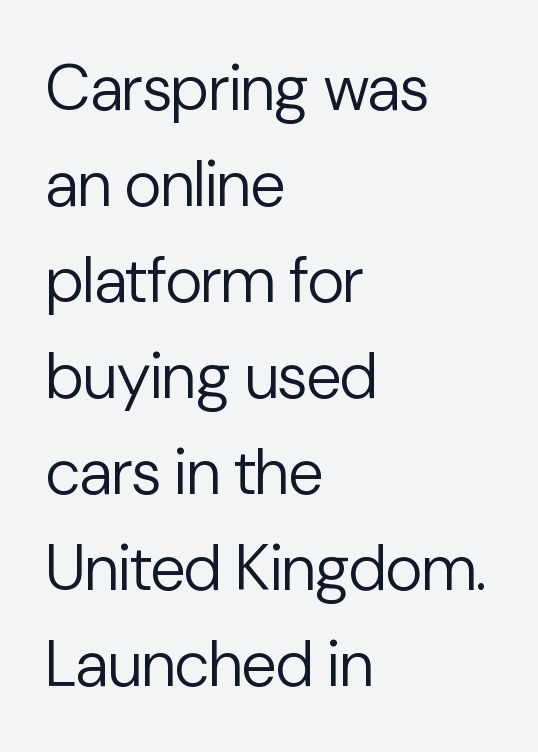
The typesetter chose a ragged-right arrangement here. Spacing verdict: proportional, widths tailored to each character. Font category for this specimen: sans-serif. Whoever set this chose a conventional vertical rhythm. Nothing unusual about the tracking: characters are spaced as the font intends.
